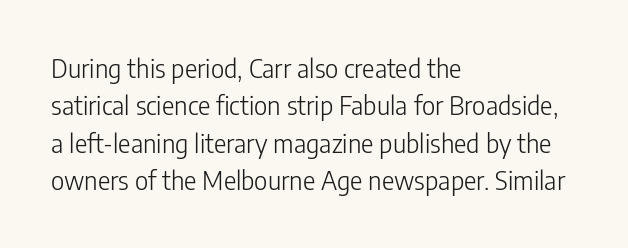
Q: Is the text bold? A: No.
Q: Is the text italic (slanted)? A: No, it is upright.
Q: Is the text underlined? A: No.
Q: How is the paragraph aligned? A: Left-aligned.
Q: Is the spacing between letters normal or unusually wide? A: Normal.
Q: Is the spacing between lines tight, normal or loose? A: Normal.
